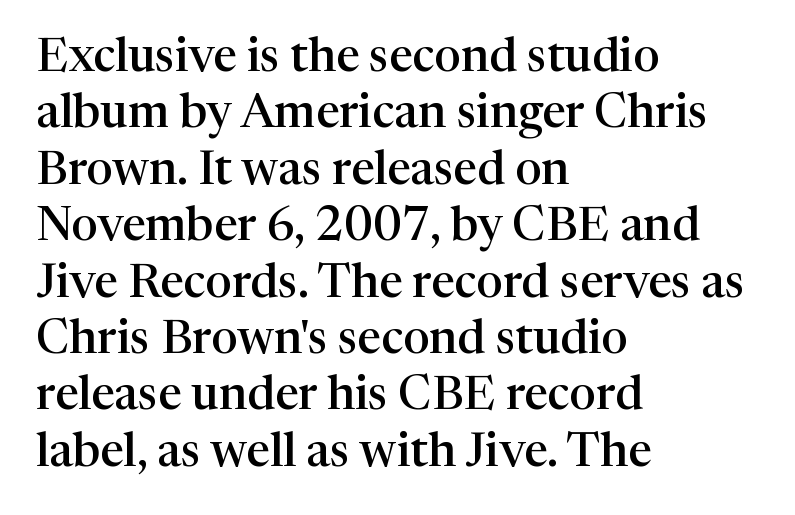
{"serif": "yes", "italic": "no", "bold": "semi", "weight": "semibold", "width": "normal", "stroke_contrast": "high", "x_height": "medium", "monospaced": "no", "underline": "no", "align": "left", "line_spacing_ratio": 1.2, "letter_spacing": "normal", "letter_spacing_em": 0.0, "glyph_px": 47}
